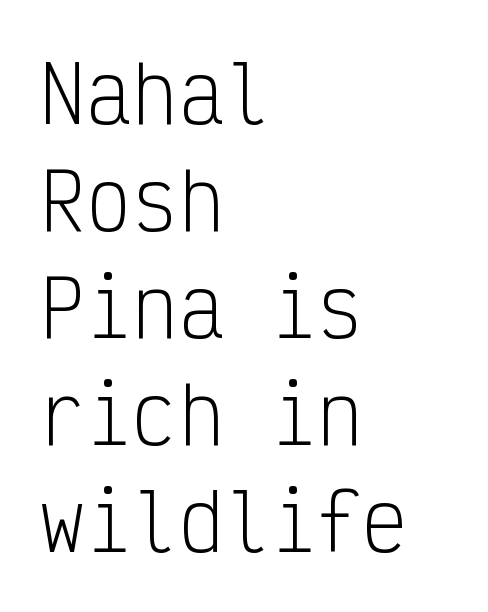
Compared with a centered layout, this one pins lines to the left instead. Think standard paragraph weight, or any step lighter than that. These lines were composed using upright roman letters. Normally led — the rows are evenly, conventionally spaced. Just letters on the line, the space beneath them empty. Fixed-width glyphs throughout — classic coding-font behaviour.
